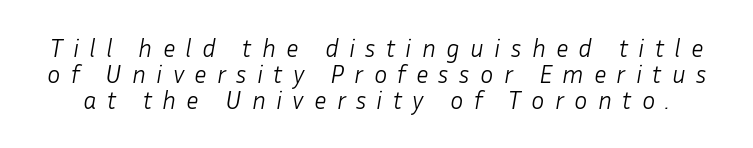
{"italic": "yes", "lean": "right", "slant_degrees": 10, "bold": "no", "underline": "no", "line_spacing": "tight", "line_spacing_ratio": 1.05, "letter_spacing": "wide", "letter_spacing_em": 0.41, "glyph_px": 25}
